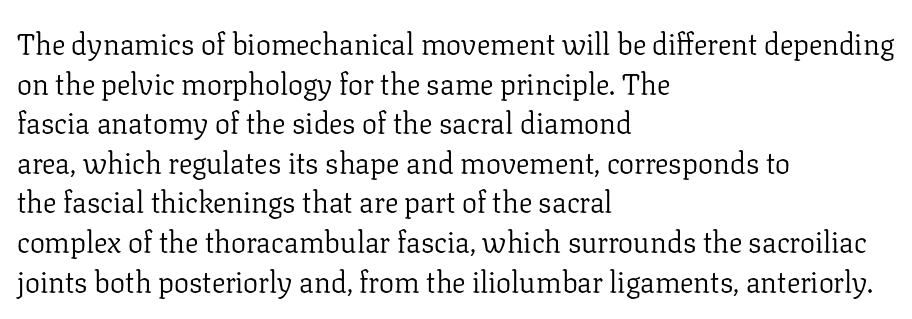
The image shows 30 px light serif type, upright; set left-aligned, normal line spacing (1.32x), normal letter spacing, not underlined; low stroke contrast and a medium x-height.
